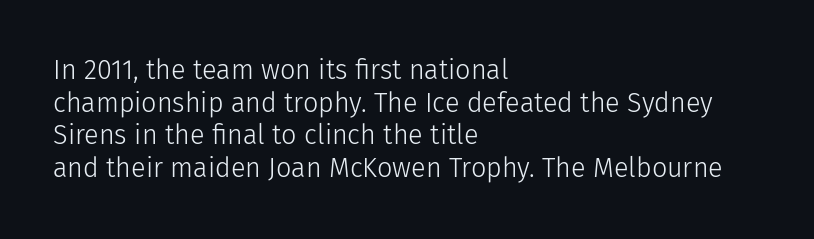
Q: Is the text bold? A: No.
Q: Is the text italic (slanted)? A: No, it is upright.
Q: Is the text underlined? A: No.
Q: How is the paragraph aligned? A: Left-aligned.
Q: Is the spacing between letters normal or unusually wide? A: Normal.
